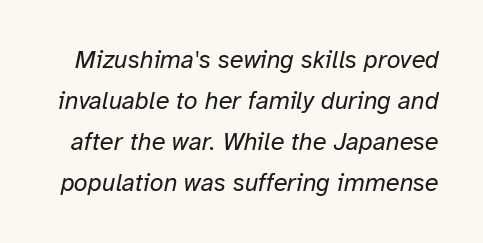
The image shows 25 px text type, italic (leaning right); set normal line spacing (1.64x), normal letter spacing, not underlined.
